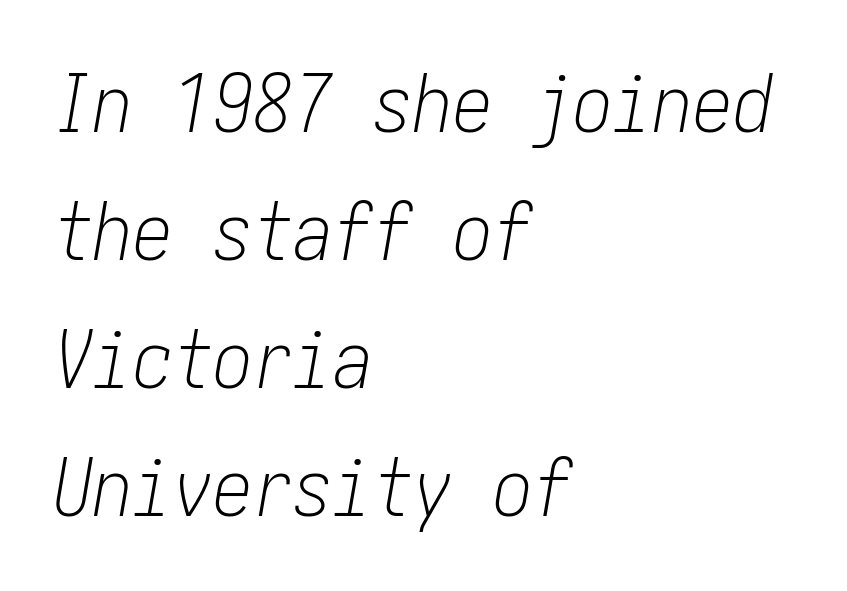
The glyphs look as if they've been sheared to an angle. The gap between lines stays unmarked. Each stroke keeps to a modest, everyday thickness or less. The rendering uses a moderate line-height, typical for paragraphs.
